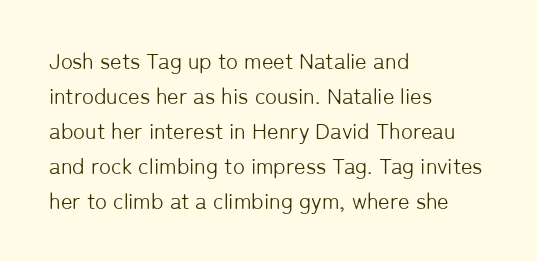
{"italic": "no", "bold": "no", "underline": "no", "align": "left", "line_spacing": "normal", "line_spacing_ratio": 1.59, "letter_spacing": "normal", "letter_spacing_em": 0.0, "glyph_px": 22}
